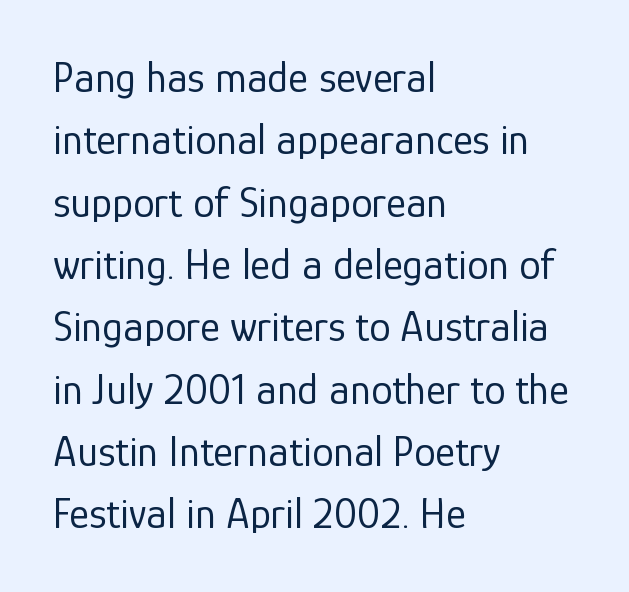
Q: Is the text bold? A: No.
Q: Is the text italic (slanted)? A: No, it is upright.
Q: Is the typeface a serif or a sans-serif typeface? A: Sans-serif.
Q: Is the text underlined? A: No.
Q: How is the paragraph aligned? A: Left-aligned.
Q: Is the spacing between letters normal or unusually wide? A: Normal.
Q: Is the spacing between lines tight, normal or loose? A: Normal.
Q: Width (condensed, normal, or wide)? A: Normal.
Q: Stroke contrast? A: Low.
Q: x-height? A: Medium.
Q: Monospaced? A: No.
